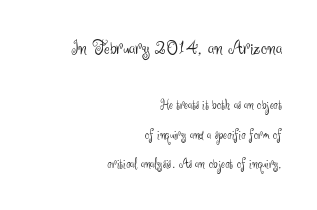
{"italic": "no", "bold": "no", "underline": "no", "align": "right", "line_spacing": "loose", "line_spacing_ratio": 2.11, "letter_spacing": "normal", "letter_spacing_em": 0.0, "larger_block": "first", "size_ratio": 1.5, "glyph_px": 21}
